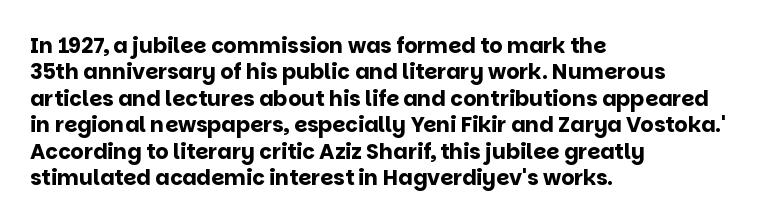
The image shows 21 px bold type, upright; set left-aligned, normal line spacing (1.26x), normal letter spacing, not underlined.
